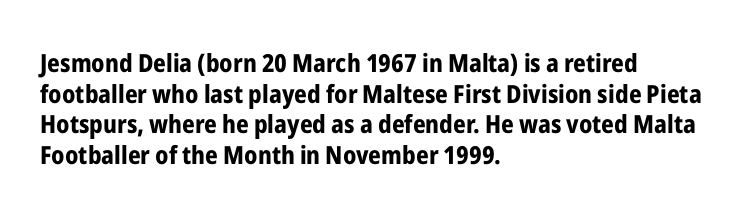
The image shows 25 px bold type, upright; set left-aligned, line spacing 1.23x, normal letter spacing, not underlined.
